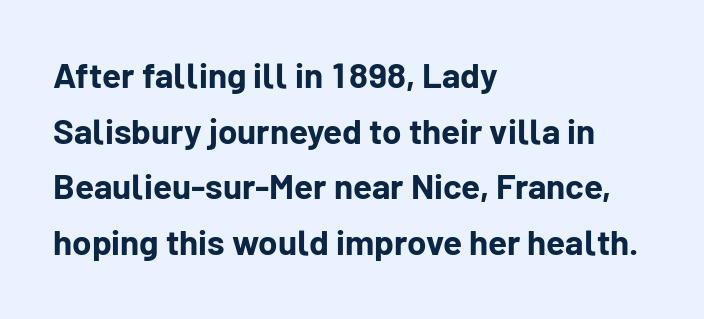
{"serif": "no", "italic": "no", "bold": "yes", "weight": "bold", "width": "normal", "stroke_contrast": "low", "x_height": "medium", "monospaced": "no", "underline": "no", "align": "left", "line_spacing": "normal", "line_spacing_ratio": 1.59, "letter_spacing": "normal", "letter_spacing_em": 0.0, "glyph_px": 35}
